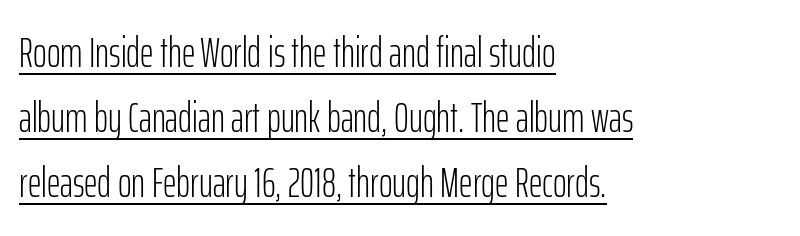
{"serif": "no", "italic": "no", "bold": "no", "weight": "light", "width": "condensed", "stroke_contrast": "low", "x_height": "medium", "monospaced": "no", "underline": "yes", "align": "left", "line_spacing": "normal", "line_spacing_ratio": 1.55, "letter_spacing": "normal", "letter_spacing_em": 0.0, "glyph_px": 42}
